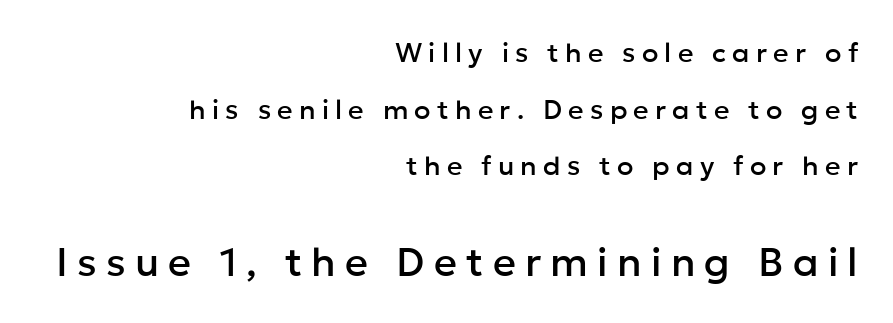
The image shows 40 px sans-serif type, upright; set right-aligned, loose line spacing (2.1x), unusually wide letter spacing (+0.23 em), not underlined; the second (bottom) block is 1.48x larger; low stroke contrast and a medium x-height.
